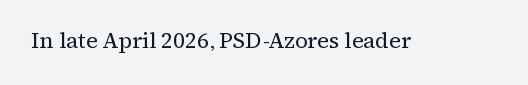
Q: Is the text bold? A: No.
Q: Is the text italic (slanted)? A: No, it is upright.
Q: Is the text underlined? A: No.
Q: Is the spacing between letters normal or unusually wide? A: Normal.
